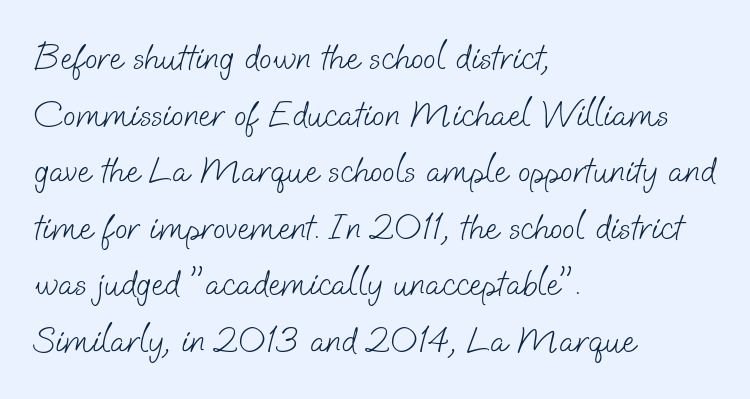
Line starts are locked; line ends wander. The font sits on the lighter half of the weight spectrum, regular included. Normally led — the rows are evenly, conventionally spaced. Note the varied advance widths — an 'i' is clearly narrower than an 'm'. Here the glyphs are tracked normally, forming tight word shapes.
